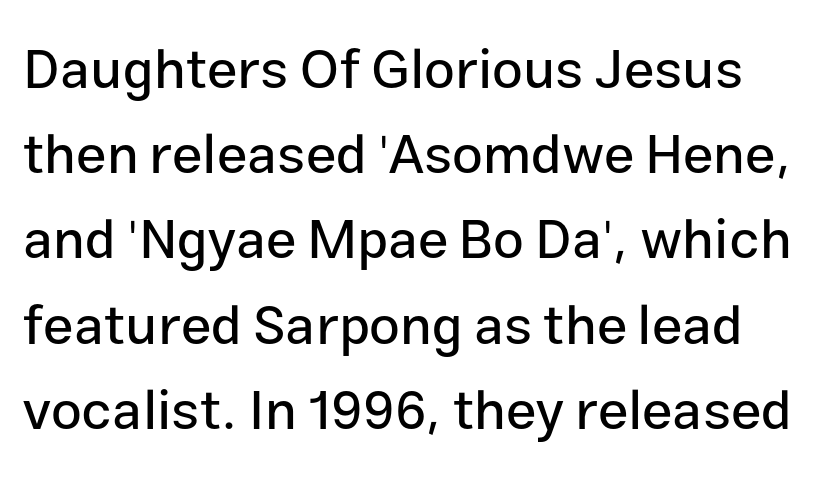
This sample has the flowing, uneven cadence of proportional lettering. Anything drawn beneath the words? Only blank space. If you measured baseline to baseline, you'd find a middling distance. These lines keep a tight, regular rhythm from letter to letter. The designer went with a sans here, leaving each stem footless.
